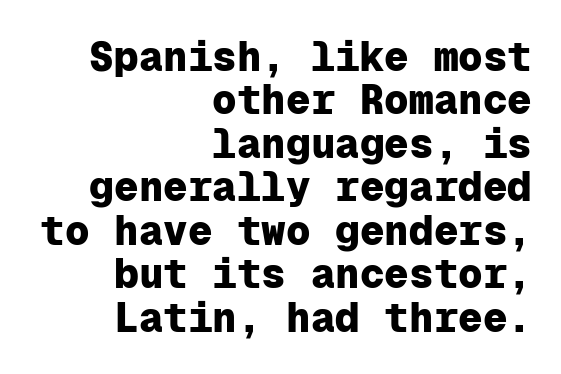
Q: Is the text bold? A: Yes.
Q: Is the text italic (slanted)? A: No, it is upright.
Q: Is the typeface a serif or a sans-serif typeface? A: Sans-serif.
Q: Is the text underlined? A: No.
Q: How is the paragraph aligned? A: Right-aligned.
Q: Is the spacing between letters normal or unusually wide? A: Normal.
Q: Is the spacing between lines tight, normal or loose? A: Tight.
Q: Width (condensed, normal, or wide)? A: Normal.
Q: Stroke contrast? A: Low.
Q: x-height? A: Medium.
Q: Monospaced? A: Yes.
